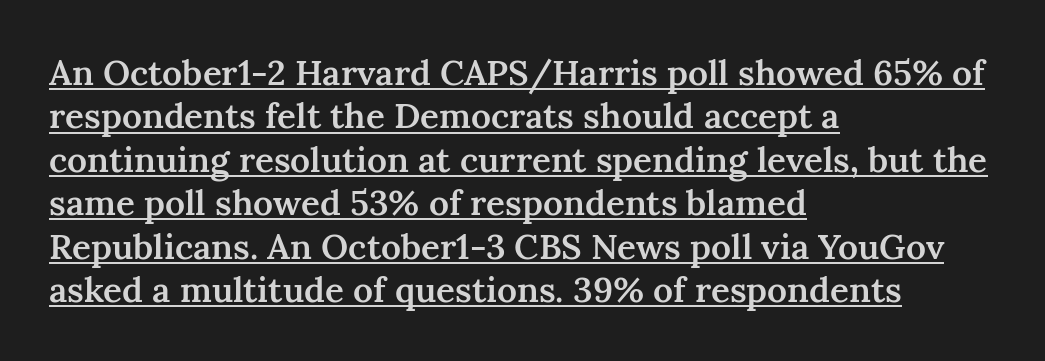
The image shows 35 px semibold serif type, upright; set left-aligned, line spacing 1.24x, normal letter spacing, underlined; medium stroke contrast and a medium x-height.
